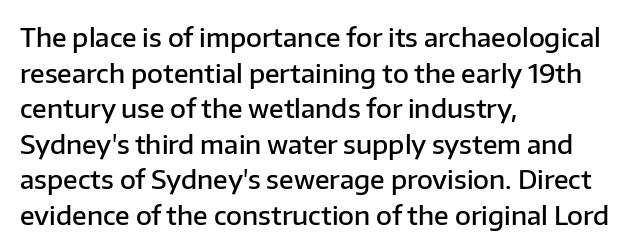
{"italic": "no", "bold": "semi", "underline": "no", "align": "left", "line_spacing": "normal", "line_spacing_ratio": 1.37, "letter_spacing": "normal", "letter_spacing_em": 0.0, "glyph_px": 26}
